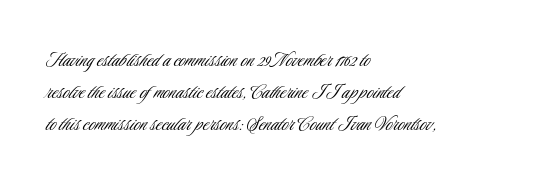
{"bold": "no", "underline": "no", "align": "left", "line_spacing": "normal", "line_spacing_ratio": 1.39, "letter_spacing": "normal", "letter_spacing_em": 0.0, "glyph_px": 23}
